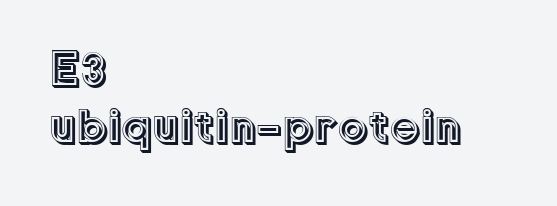
Q: Is the text italic (slanted)? A: No, it is upright.
Q: Is the text underlined? A: No.
Q: How is the paragraph aligned? A: Left-aligned.
Q: Is the spacing between letters normal or unusually wide? A: Normal.
Q: Width (condensed, normal, or wide)? A: Normal.
Q: x-height? A: Medium.
Q: Monospaced? A: No.
